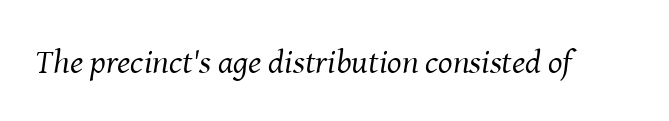
Little horizontal feet cap the strokes, marking this as serif type. You could not count columns in this text — the font is proportionally spaced. Think standard paragraph weight, or any step lighter than that. Descenders hang freely into open space.
